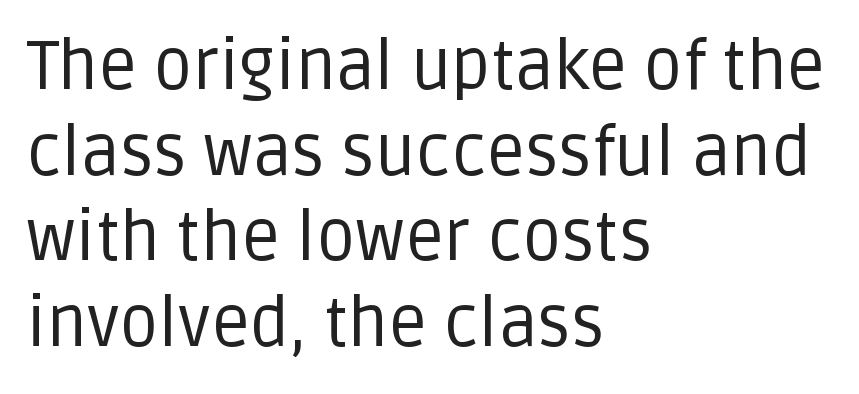
The image shows 68 px regular-weight sans-serif type, upright; set left-aligned, normal line spacing (1.26x), normal letter spacing, not underlined; low stroke contrast and a large x-height.
